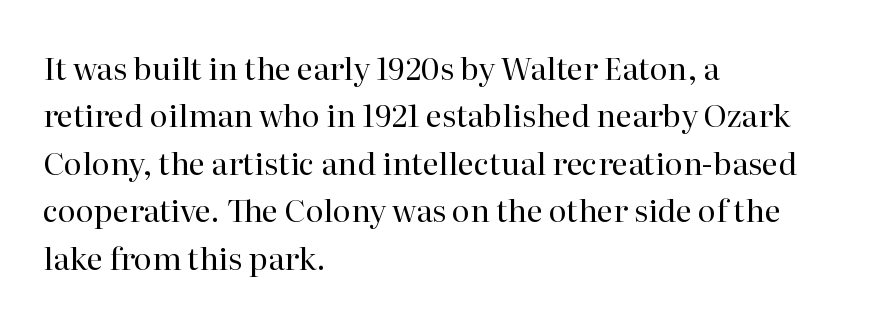
{"serif": "yes", "italic": "no", "bold": "no", "weight": "regular", "width": "normal", "stroke_contrast": "high", "x_height": "medium", "monospaced": "no", "underline": "no", "align": "left", "line_spacing": "normal", "line_spacing_ratio": 1.53, "letter_spacing": "normal", "letter_spacing_em": 0.0, "glyph_px": 31}
